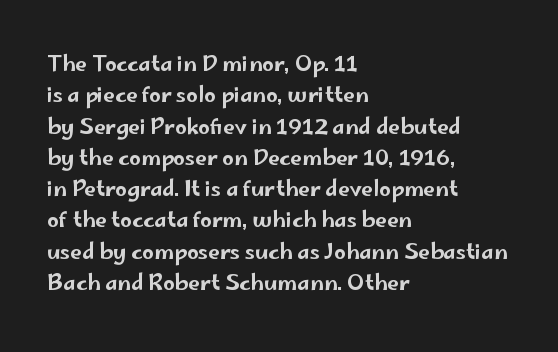
{"italic": "no", "underline": "no", "align": "left", "line_spacing": "normal", "line_spacing_ratio": 1.49, "letter_spacing": "normal", "letter_spacing_em": 0.0, "glyph_px": 21}
